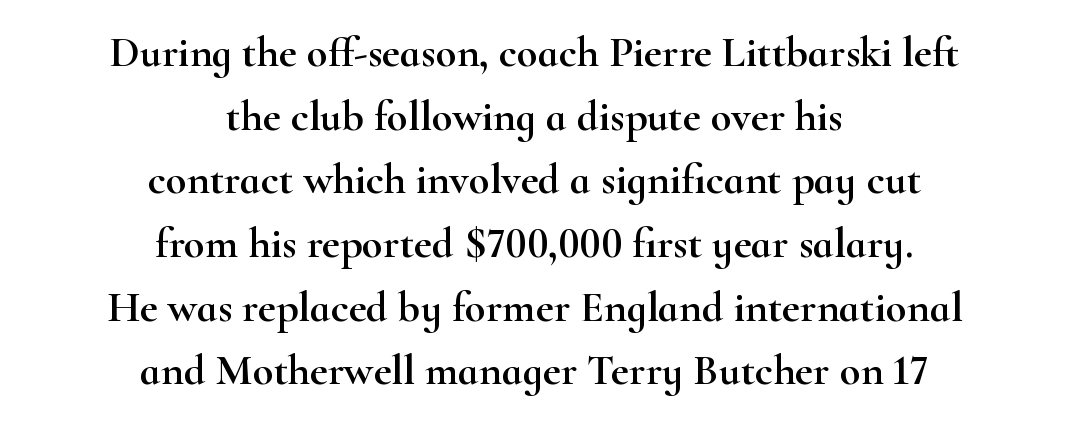
Q: Is the text italic (slanted)? A: No, it is upright.
Q: Is the typeface a serif or a sans-serif typeface? A: Serif.
Q: Is the text underlined? A: No.
Q: How is the paragraph aligned? A: Centered.
Q: Is the spacing between letters normal or unusually wide? A: Normal.
Q: Is the spacing between lines tight, normal or loose? A: Normal.
Q: Width (condensed, normal, or wide)? A: Wide.
Q: Stroke contrast? A: High.
Q: x-height? A: Small.
Q: Monospaced? A: No.
